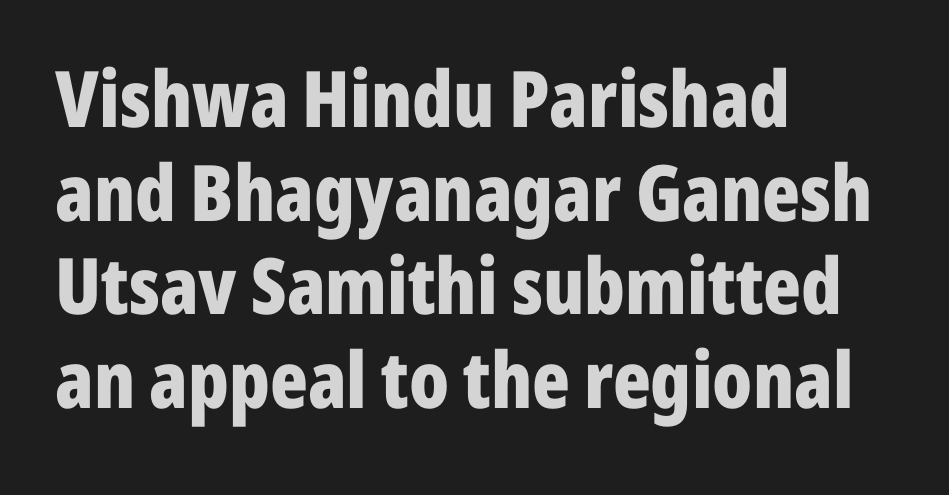
The image shows 78 px bold, condensed sans-serif type, upright; set left-aligned, line spacing 1.2x, normal letter spacing, not underlined; low stroke contrast and a medium x-height.
